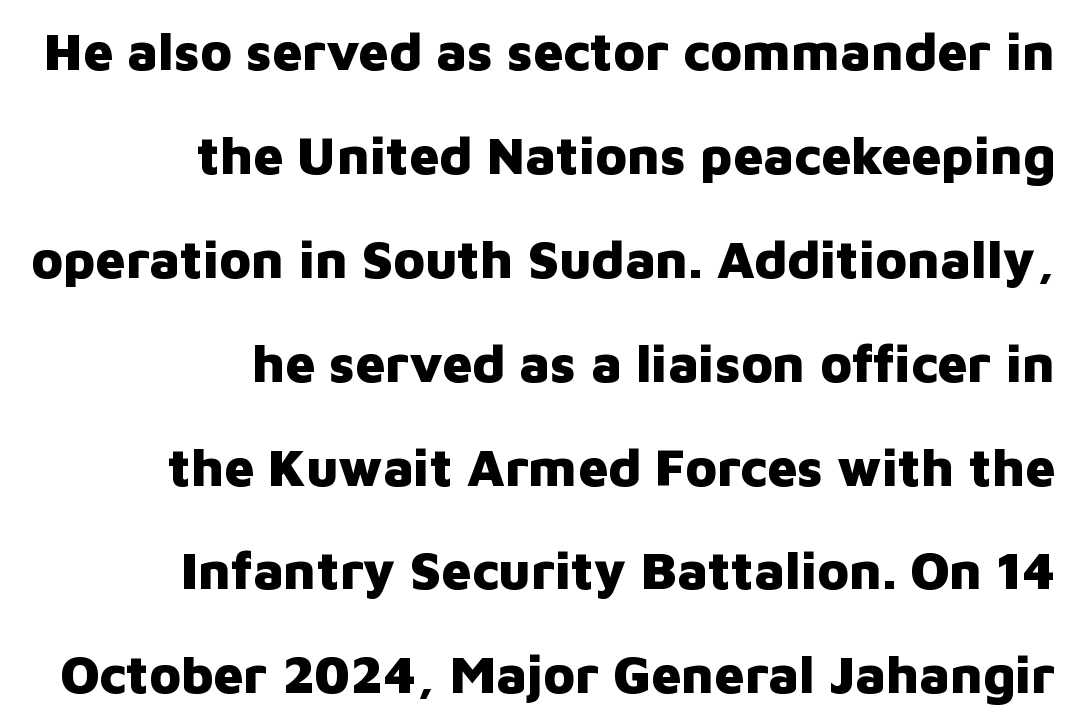
{"serif": "no", "italic": "no", "bold": "yes", "weight": "heavy", "width": "normal", "stroke_contrast": "low", "x_height": "medium", "monospaced": "no", "underline": "no", "align": "right", "line_spacing": "loose", "line_spacing_ratio": 1.96, "letter_spacing": "normal", "letter_spacing_em": 0.0, "glyph_px": 53}
